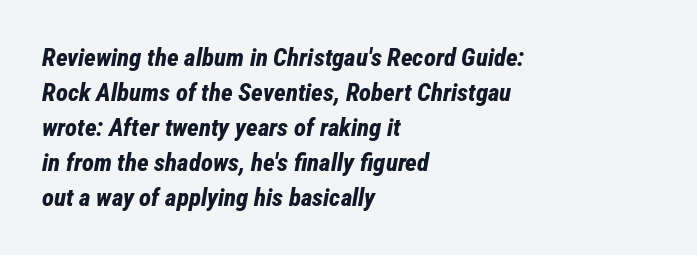
Teacher's note: observe the even left margin — that is flush-left alignment. A clean baseline with only descenders dipping below it. The lettering tilts uniformly, giving the passage an italic look. Leading matches the norm, producing a regular column. Strokes here are thick enough to call this a true bold. You could call the tracking neutral — neither tight nor loose.
